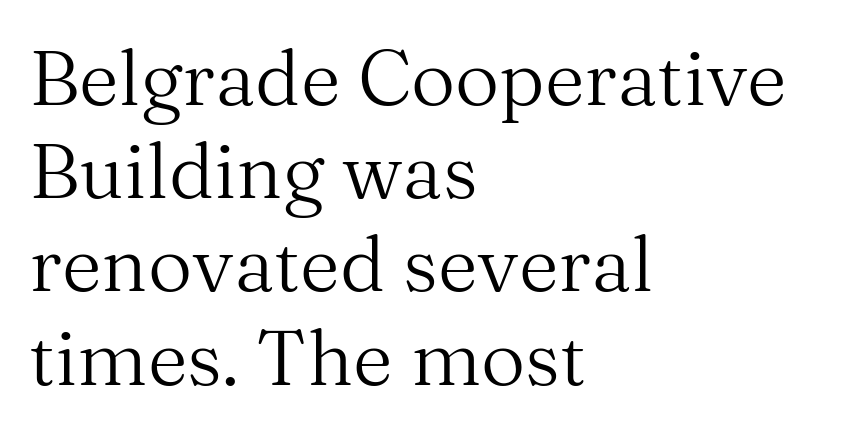
No extra ink here — the face is not bold. I'd call this a serif setting — the letters wear small feet. The type is set solid horizontally, with unmodified tracking. Does the lettering tilt? It doesn't — this is upright. A bare baseline throughout the passage. Every row of glyphs begins at an identical x-position on the left.
